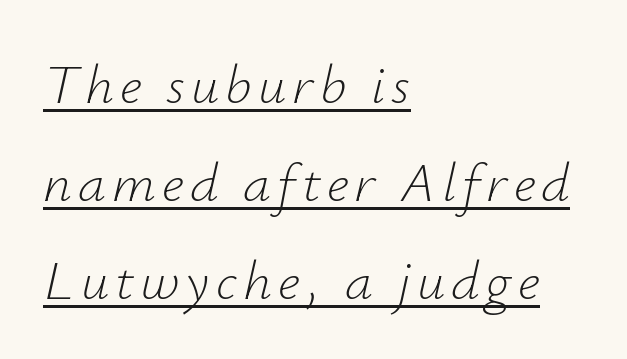
{"italic": "yes", "lean": "right", "slant_degrees": 12, "bold": "no", "weight": "light", "width": "normal", "stroke_contrast": "low", "x_height": "small", "monospaced": "no", "underline": "yes", "align": "left", "line_spacing_ratio": 1.75, "glyph_px": 56}
